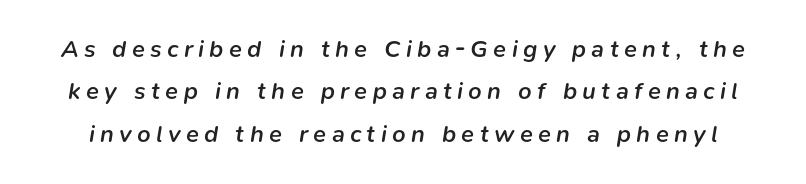
{"italic": "yes", "lean": "right", "slant_degrees": 9, "bold": "semi", "underline": "no", "line_spacing_ratio": 1.77, "letter_spacing": "wide", "letter_spacing_em": 0.22, "glyph_px": 24}
